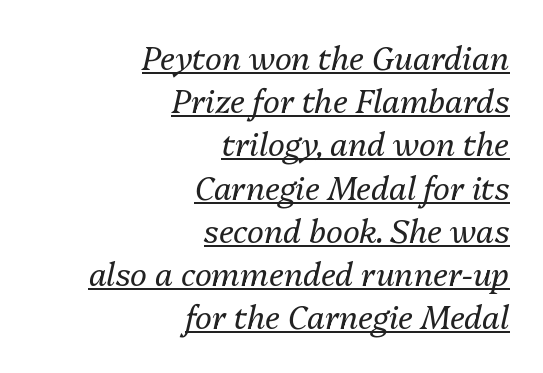
The image shows 32 px regular-weight type, italic (leaning right); set right-aligned, normal line spacing (1.35x), normal letter spacing, underlined; medium stroke contrast and a medium x-height.
